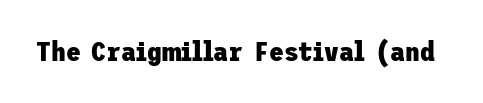
What stands out about the letter spacing? Nothing — it is the standard amount. No italicization has been applied; the sample stays upright. The gap between lines stays unmarked. Thick stems and heavy bowls — unmistakably bold.
